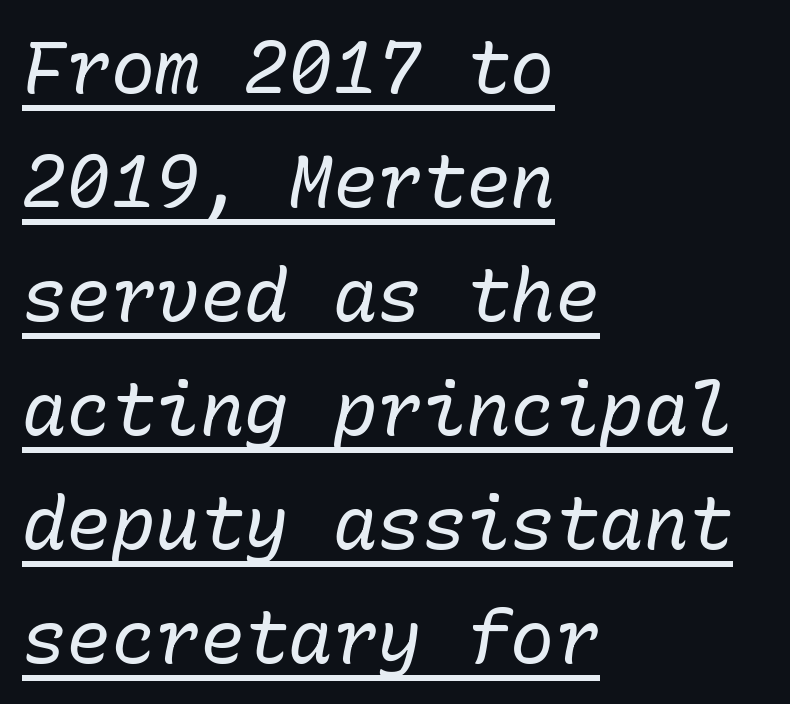
The letters are slanted; this is an italic face. A typesetter would call this monospace, since all characters share one set width. Has an underline been added? It has. This rendering uses left alignment, leaving the right contour irregular. This rendering leaves character spacing at its baseline value. The lines sit at an ordinary, default distance from one another.
